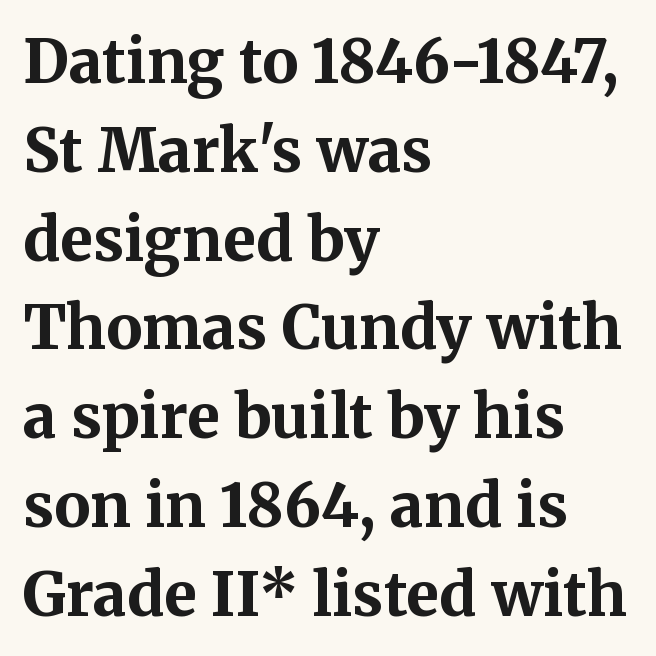
{"serif": "yes", "italic": "no", "bold": "yes", "weight": "bold", "width": "normal", "stroke_contrast": "medium", "x_height": "medium", "monospaced": "no", "underline": "no", "align": "left", "line_spacing": "normal", "line_spacing_ratio": 1.48, "letter_spacing": "normal", "letter_spacing_em": 0.0, "glyph_px": 60}
